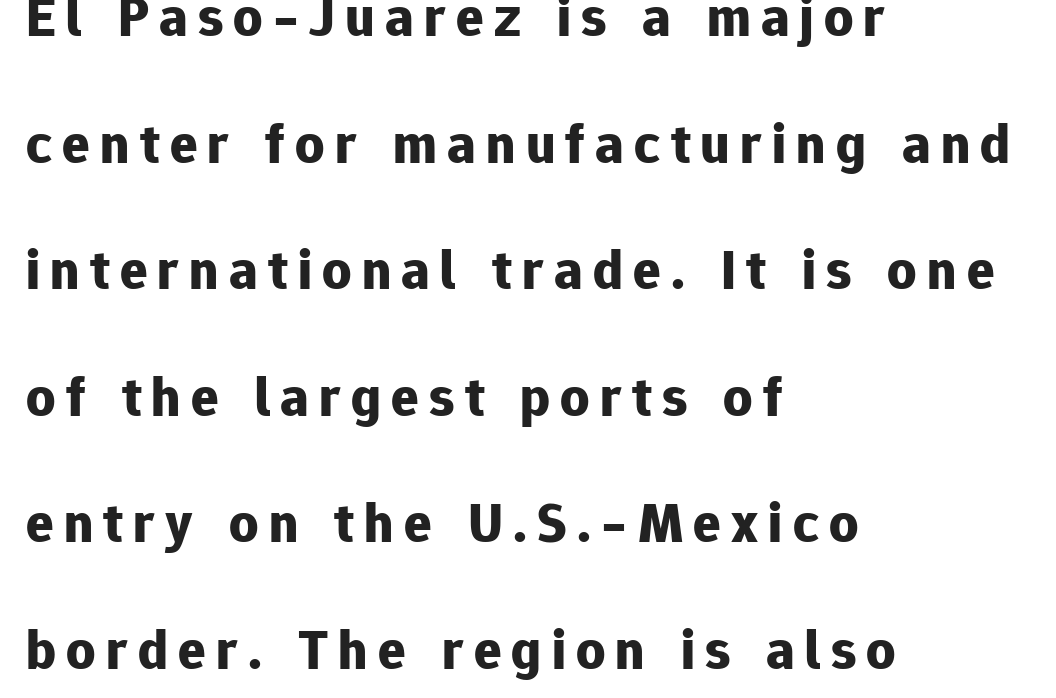
These words are printed bold, with thick strokes throughout. Unlike a traditional serif, this face leaves its strokes unadorned. The block of text is sparse from top to bottom, with ample space between rows. These lines are set flush left with a ragged right edge. Do the characters align in a grid? No, the font is proportional.
